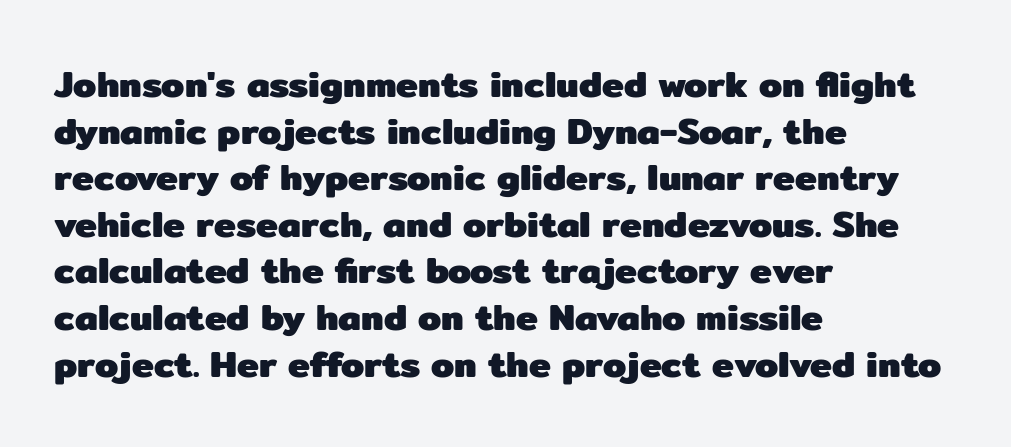
Set as a true bold cut, around the 700 mark. Quick note: interline space is typical. The characters display no serif detailing; their extremities are plain. Compared with a centered layout, this one pins lines to the left instead. The tracking reads as untouched default to a designer's eye. Rule under the text: the space is simply empty.
